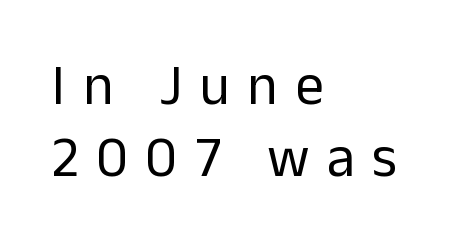
The image shows 57 px regular-weight sans-serif type, upright; set left-aligned, normal line spacing (1.26x), unusually wide letter spacing (+0.3 em), not underlined; low stroke contrast and a medium x-height.
